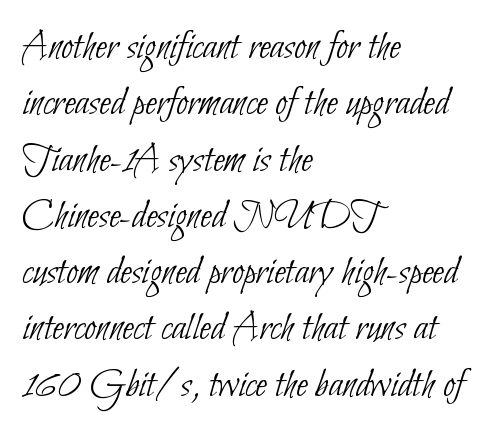
Q: Is the text bold? A: No.
Q: Is the typeface a serif or a sans-serif typeface? A: Sans-serif.
Q: Is the text underlined? A: No.
Q: How is the paragraph aligned? A: Left-aligned.
Q: Is the spacing between letters normal or unusually wide? A: Normal.
Q: Is the spacing between lines tight, normal or loose? A: Normal.
Q: Width (condensed, normal, or wide)? A: Condensed.
Q: Stroke contrast? A: Low.
Q: x-height? A: Small.
Q: Monospaced? A: No.
